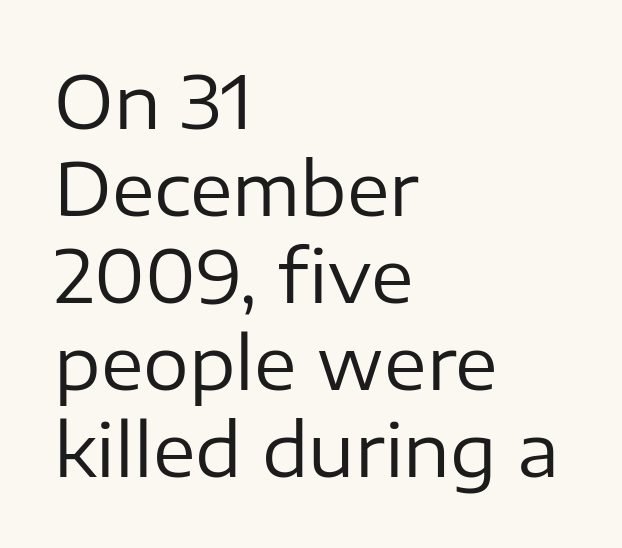
{"serif": "no", "italic": "no", "bold": "no", "weight": "regular", "width": "normal", "stroke_contrast": "low", "x_height": "medium", "monospaced": "no", "underline": "no", "align": "left", "line_spacing_ratio": 1.21, "letter_spacing": "normal", "letter_spacing_em": 0.0, "glyph_px": 72}
